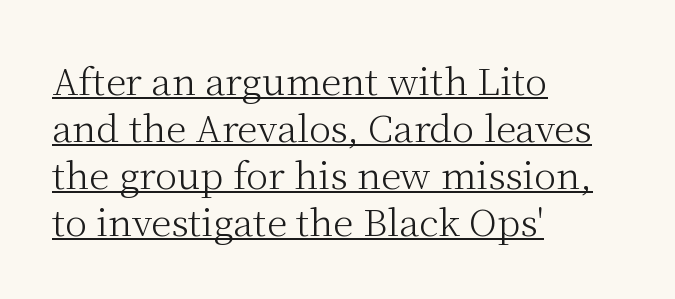
A typesetter would call this zero additional tracking. A normal amount of white space separates one row of letters from the next. All the whitespace from short lines collects on the right. Caption: face not bold, strokes unweighted. This sample has the flowing, uneven cadence of proportional lettering. Designer's note — italics off, roman on.
